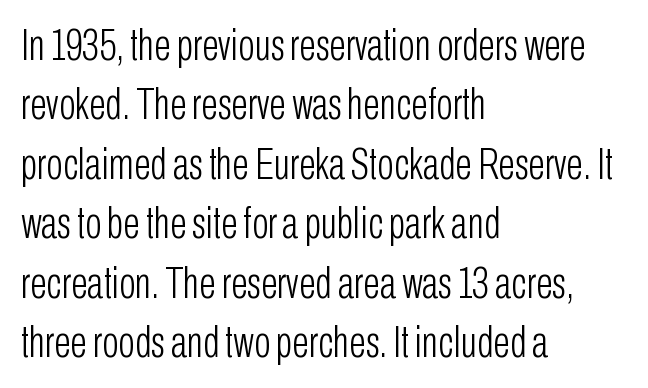
Line starts are locked; line ends wander. Does the leading feel generous? No, just average. The passage shown is typed in a proportional face where columns would drift. The font is comparable to plain body text, perhaps lighter.
